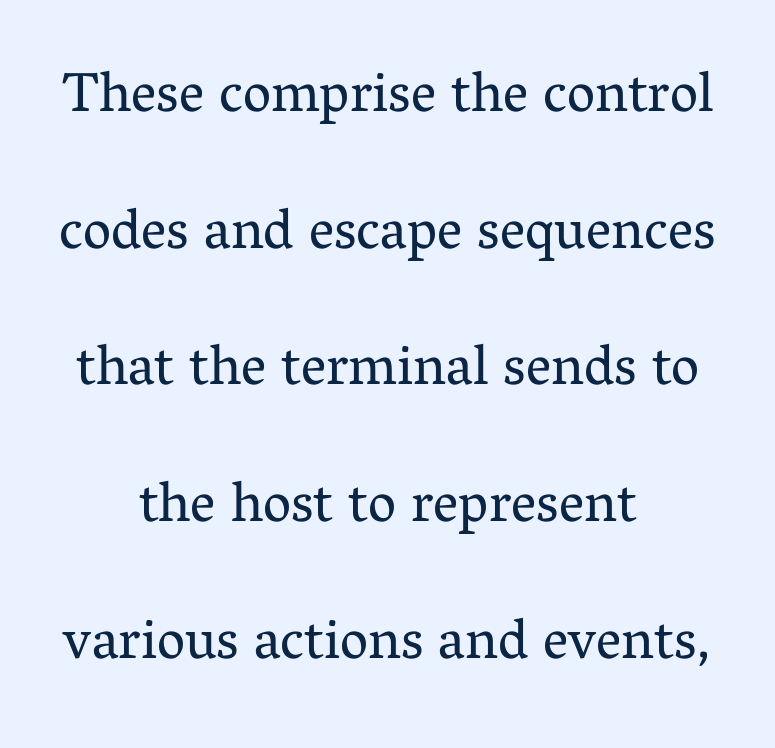
The image shows 56 px regular-weight serif type, upright; set centered, loose line spacing (2.44x), normal letter spacing, not underlined; medium stroke contrast and a medium x-height.
